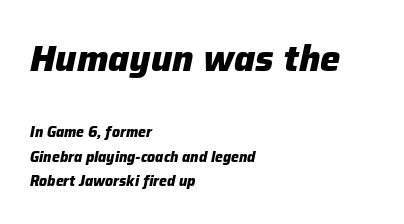
Q: Is the text bold? A: Yes.
Q: Is the text italic (slanted)? A: Yes, it leans right by about 12 degrees.
Q: Is the text underlined? A: No.
Q: How is the paragraph aligned? A: Left-aligned.
Q: Is the spacing between letters normal or unusually wide? A: Normal.
Q: Which block of text is set in a larger size, the first (top) or the second (bottom)? A: The first (top) one.
Q: Width (condensed, normal, or wide)? A: Normal.
Q: Stroke contrast? A: Low.
Q: x-height? A: Medium.
Q: Monospaced? A: No.
